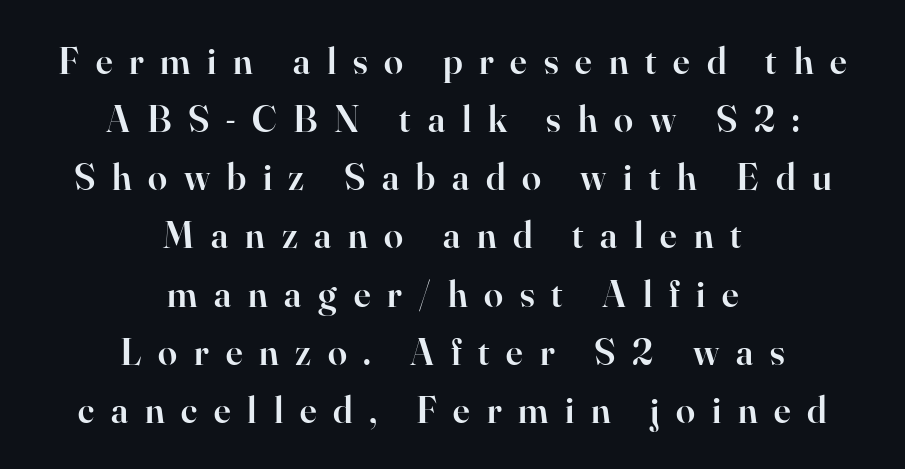
Q: Is the text bold? A: Semi-bold.
Q: Is the text italic (slanted)? A: No, it is upright.
Q: Is the typeface a serif or a sans-serif typeface? A: Serif.
Q: Is the text underlined? A: No.
Q: How is the paragraph aligned? A: Centered.
Q: Is the spacing between letters normal or unusually wide? A: Unusually wide.
Q: Is the spacing between lines tight, normal or loose? A: Normal.
Q: Width (condensed, normal, or wide)? A: Normal.
Q: Stroke contrast? A: High.
Q: x-height? A: Small.
Q: Monospaced? A: No.
